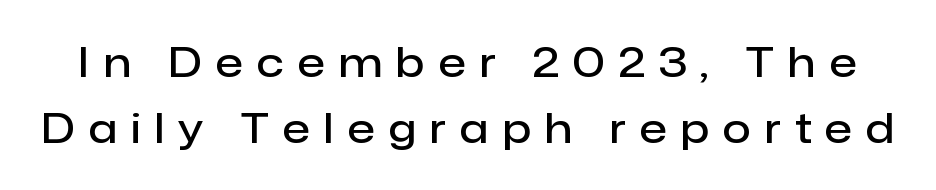
Note the varied advance widths — an 'i' is clearly narrower than an 'm'. Short note: letters widely spaced. The passage shown is semibold, sitting just below true bold. The space between consecutive lines is moderate. A roman cut, with each character standing at attention. The text was rendered using a sans face with plain stroke endings.
